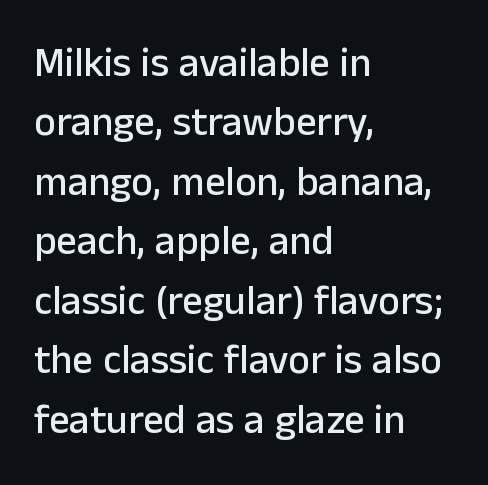
The image shows 41 px sans-serif type, upright; set left-aligned, normal line spacing (1.45x), normal letter spacing, not underlined; low stroke contrast and a medium x-height.
